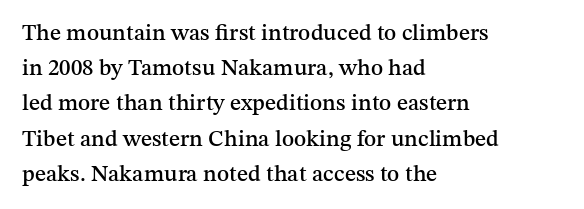
The image shows 23 px text type, upright; set left-aligned, normal line spacing (1.53x), normal letter spacing, not underlined.
